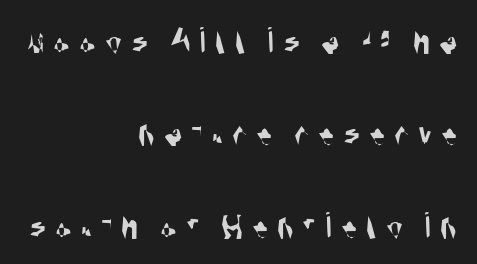
A student would call this right alignment; a typographer would say flush right, rag left. The text was rendered using a sans face with plain stroke endings. Caption: expanded tracking, letters set apart. The lines are spread far apart with generous leading.
